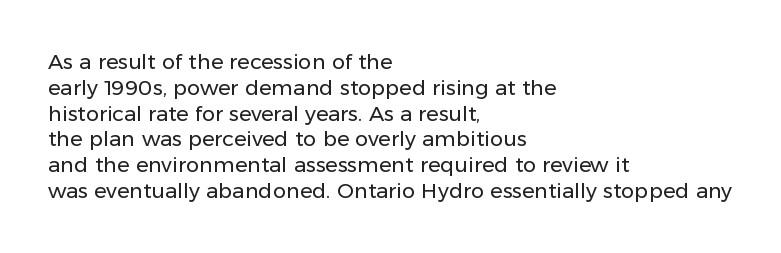
Q: Is the text bold? A: No.
Q: Is the text italic (slanted)? A: No, it is upright.
Q: Is the text underlined? A: No.
Q: How is the paragraph aligned? A: Left-aligned.
Q: Is the spacing between letters normal or unusually wide? A: Normal.
